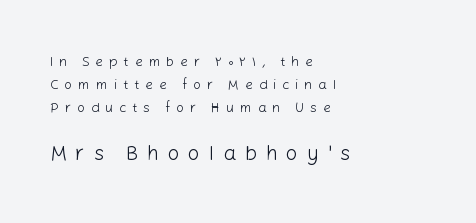
Q: Is the text bold? A: No.
Q: Is the text italic (slanted)? A: No, it is upright.
Q: Is the text underlined? A: No.
Q: How is the paragraph aligned? A: Left-aligned.
Q: Is the spacing between letters normal or unusually wide? A: Unusually wide.
Q: Is the spacing between lines tight, normal or loose? A: Normal.
Q: Which block of text is set in a larger size, the first (top) or the second (bottom)? A: The second (bottom) one.
